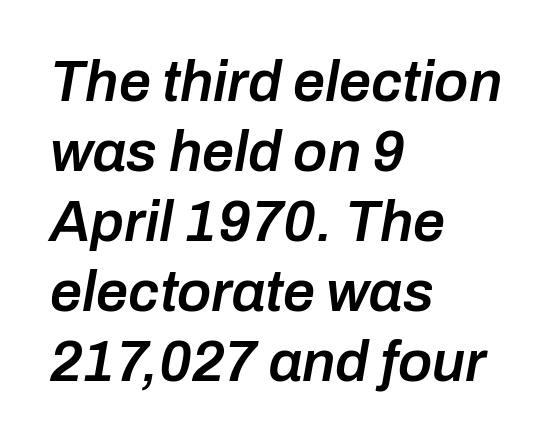
Q: Is the text bold? A: Semi-bold.
Q: Is the text italic (slanted)? A: Yes, it leans right by about 10 degrees.
Q: Is the text underlined? A: No.
Q: How is the paragraph aligned? A: Left-aligned.
Q: Is the spacing between letters normal or unusually wide? A: Normal.
Q: Width (condensed, normal, or wide)? A: Normal.
Q: Stroke contrast? A: Low.
Q: x-height? A: Medium.
Q: Monospaced? A: No.
